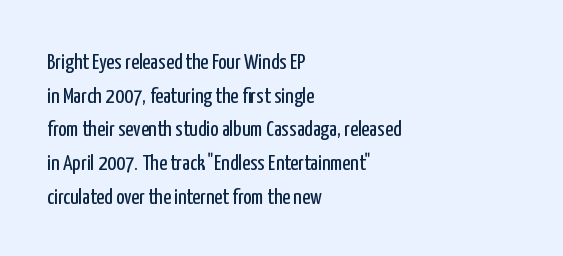
{"italic": "no", "bold": "no", "underline": "no", "align": "left", "line_spacing": "normal", "line_spacing_ratio": 1.53, "letter_spacing": "normal", "letter_spacing_em": 0.0, "glyph_px": 22}
